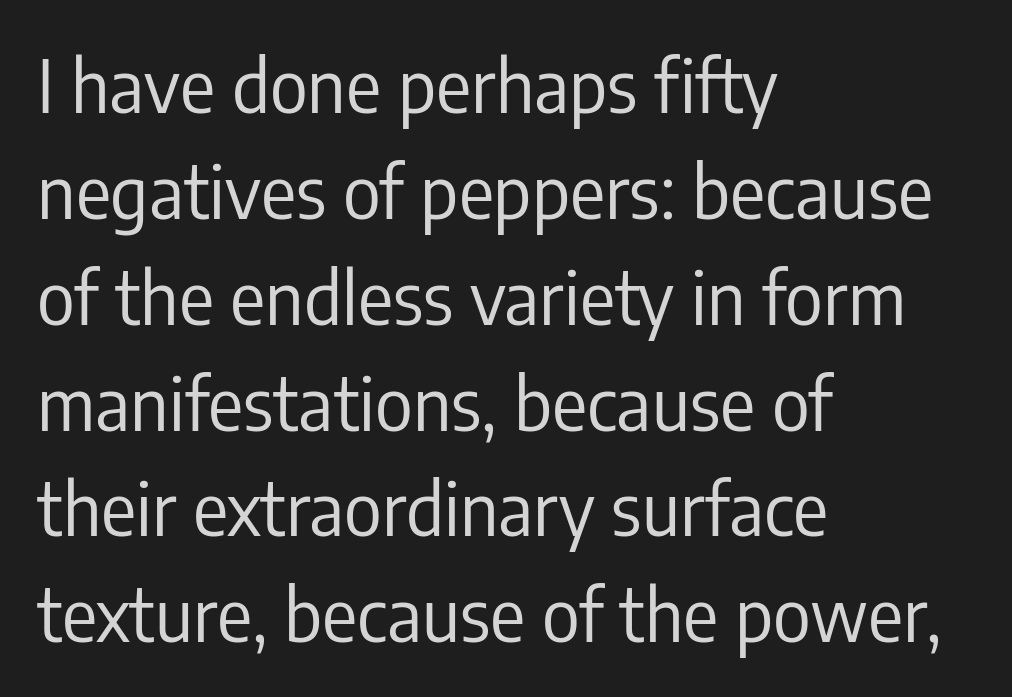
{"serif": "no", "italic": "no", "bold": "no", "weight": "regular", "width": "condensed", "stroke_contrast": "low", "x_height": "medium", "monospaced": "no", "underline": "no", "align": "left", "line_spacing": "normal", "line_spacing_ratio": 1.45, "letter_spacing": "normal", "letter_spacing_em": 0.0, "glyph_px": 73}
